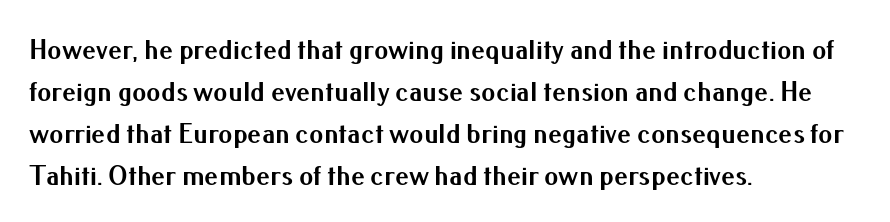
The image shows 28 px bold sans-serif type, upright; set left-aligned, normal line spacing (1.5x), normal letter spacing, not underlined; medium stroke contrast and a small x-height.
